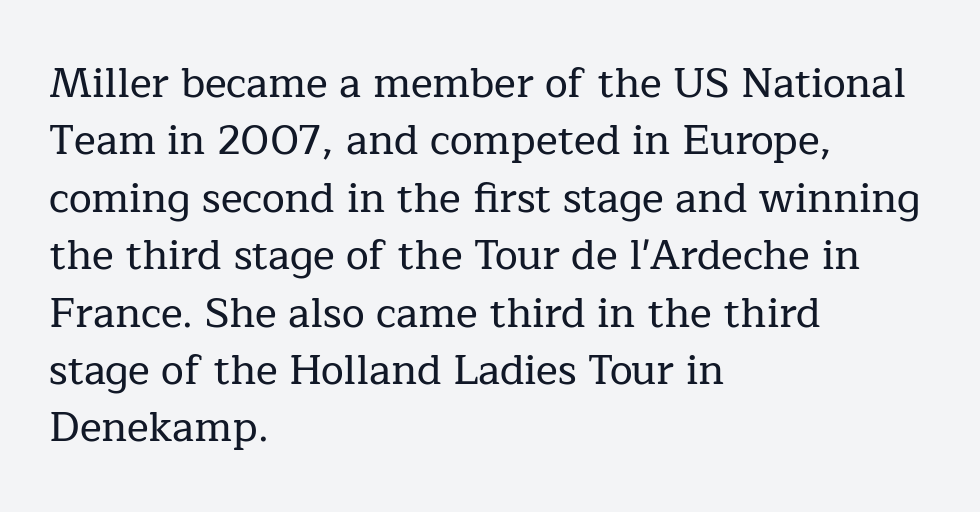
The image shows 41 px serif type, upright; set left-aligned, normal line spacing (1.4x), normal letter spacing, not underlined; low stroke contrast and a medium x-height.
